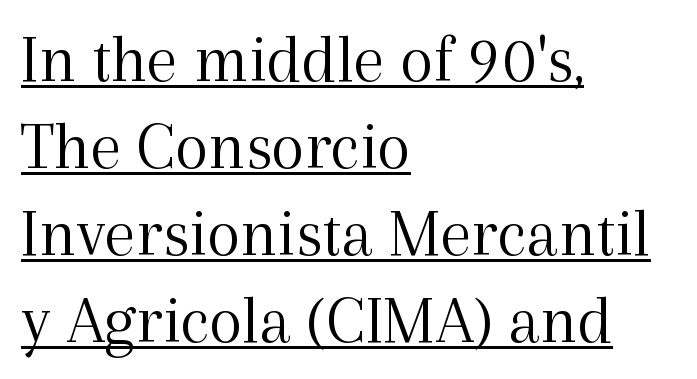
The image shows 69 px light serif type, upright; set left-aligned, normal line spacing (1.26x), normal letter spacing, underlined; a medium x-height.
